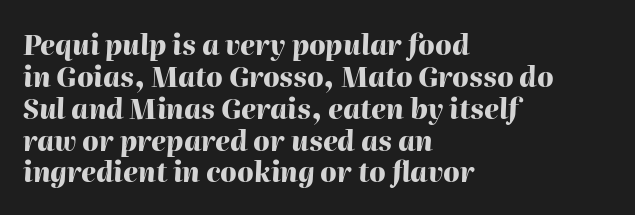
Notice how the passage keeps a crisp vertical edge on the left only. The font is running at its bold setting. Short note: letters normally spaced. A bare baseline throughout the passage. Style check: oblique.
